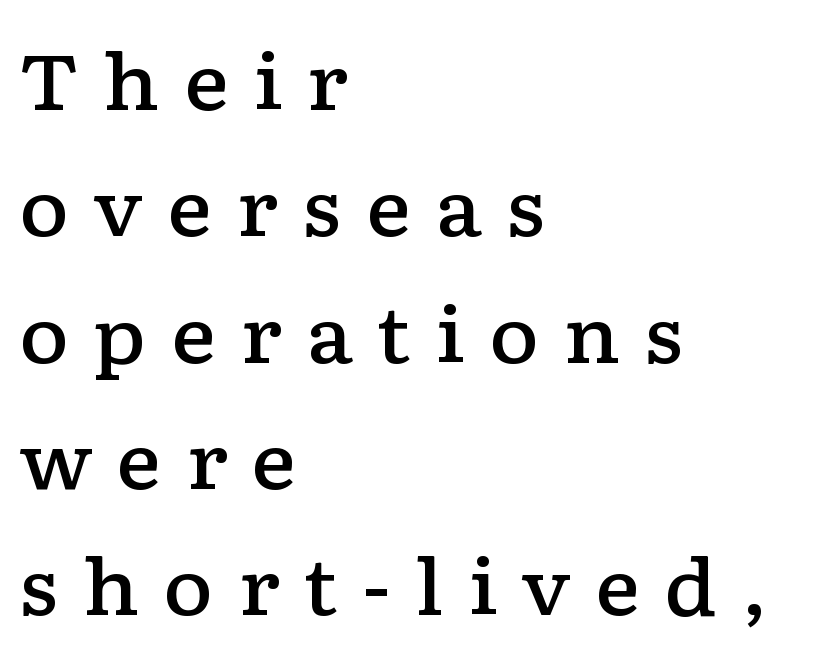
{"serif": "yes", "italic": "no", "bold": "semi", "weight": "semibold", "width": "wide", "stroke_contrast": "low", "x_height": "medium", "monospaced": "no", "underline": "no", "align": "left", "line_spacing": "normal", "line_spacing_ratio": 1.64, "letter_spacing": "wide", "letter_spacing_em": 0.31, "glyph_px": 77}
